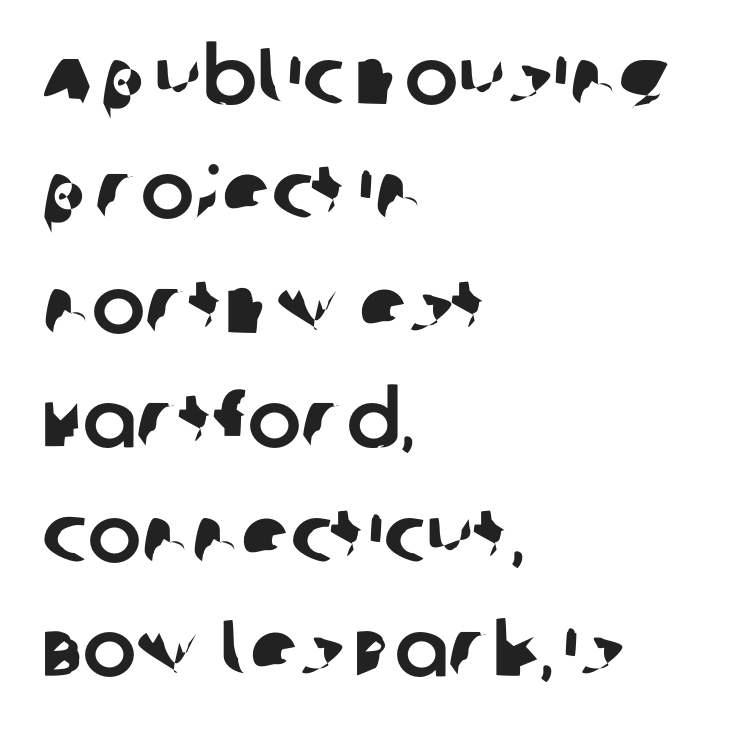
Q: Is the typeface a serif or a sans-serif typeface? A: Sans-serif.
Q: Is the text underlined? A: No.
Q: How is the paragraph aligned? A: Left-aligned.
Q: Is the spacing between letters normal or unusually wide? A: Normal.
Q: Is the spacing between lines tight, normal or loose? A: Normal.
Q: Width (condensed, normal, or wide)? A: Normal.
Q: Stroke contrast? A: Low.
Q: x-height? A: Large.
Q: Monospaced? A: No.
